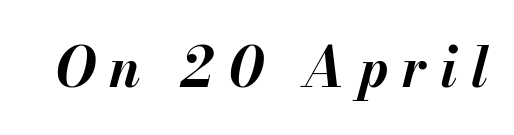
Q: Is the text bold? A: Yes.
Q: Is the text italic (slanted)? A: Yes, it leans right by about 13 degrees.
Q: Is the text underlined? A: No.
Q: Is the spacing between letters normal or unusually wide? A: Unusually wide.
Q: Width (condensed, normal, or wide)? A: Normal.
Q: Stroke contrast? A: Medium.
Q: x-height? A: Small.
Q: Monospaced? A: No.
